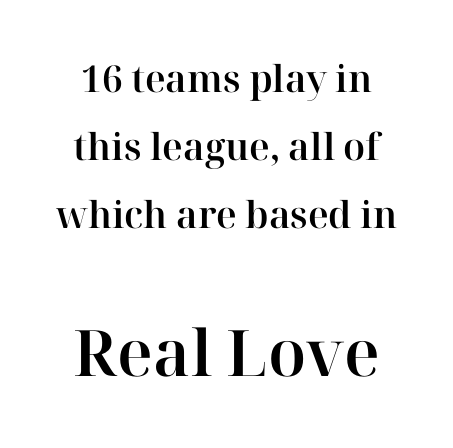
Q: Is the text italic (slanted)? A: No, it is upright.
Q: Is the typeface a serif or a sans-serif typeface? A: Serif.
Q: Is the text underlined? A: No.
Q: Is the spacing between letters normal or unusually wide? A: Normal.
Q: Which block of text is set in a larger size, the first (top) or the second (bottom)? A: The second (bottom) one.
Q: Width (condensed, normal, or wide)? A: Normal.
Q: Stroke contrast? A: High.
Q: x-height? A: Medium.
Q: Monospaced? A: No.
